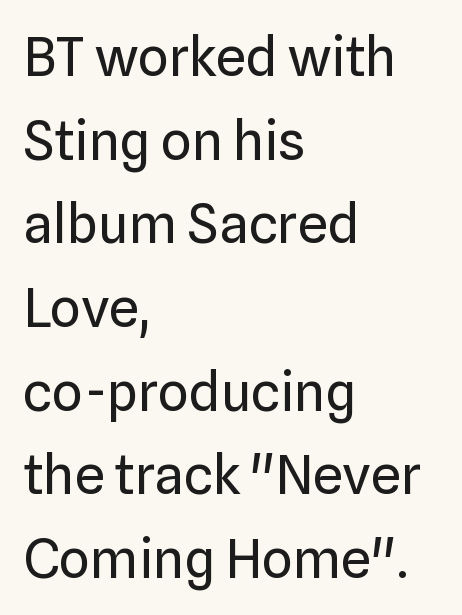
The baseline area is clear. Horizontal alignment here is leftward, the default for most running prose. Note: no serifs on the glyphs. Does extra space separate the letters? No, they use regular spacing. The passage shown is typed in a proportional face where columns would drift.
